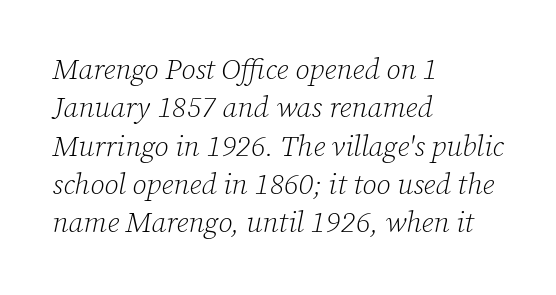
Q: Is the text bold? A: No.
Q: Is the text italic (slanted)? A: Yes, it leans right by about 12 degrees.
Q: Is the typeface a serif or a sans-serif typeface? A: Serif.
Q: Is the text underlined? A: No.
Q: How is the paragraph aligned? A: Left-aligned.
Q: Is the spacing between letters normal or unusually wide? A: Normal.
Q: Is the spacing between lines tight, normal or loose? A: Normal.
Q: Width (condensed, normal, or wide)? A: Normal.
Q: Stroke contrast? A: Low.
Q: x-height? A: Medium.
Q: Monospaced? A: No.
